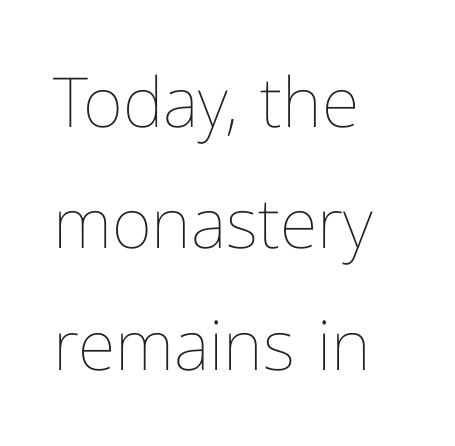
Horizontal alignment here is leftward, the default for most running prose. Proportional: the letters do not fall into vertical columns. Here the glyphs are tracked normally, forming tight word shapes. Descenders are the only things crossing below the line.
